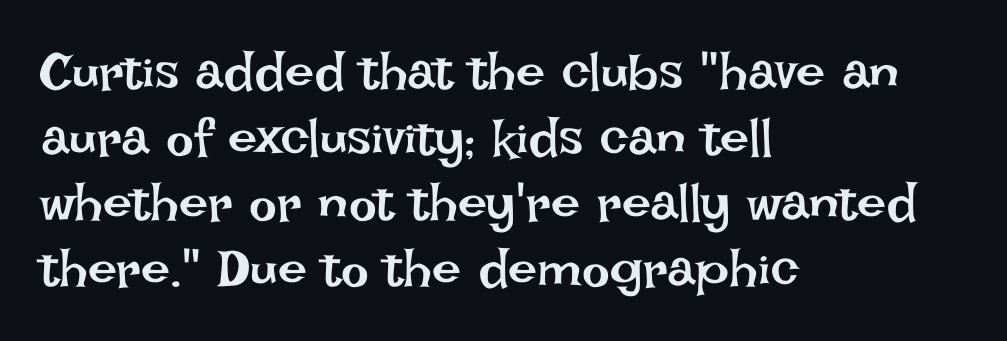
Just letters on the line, the space beneath them empty. Heft: none added — not bold. The rendering uses natural spacing where letterforms have individual widths. When letters stand straight like this, we call the style roman or upright. The setting favours the left margin, as ordinary paragraphs usually do. Honestly, the letter spacing is just normal — you wouldn't notice it.
